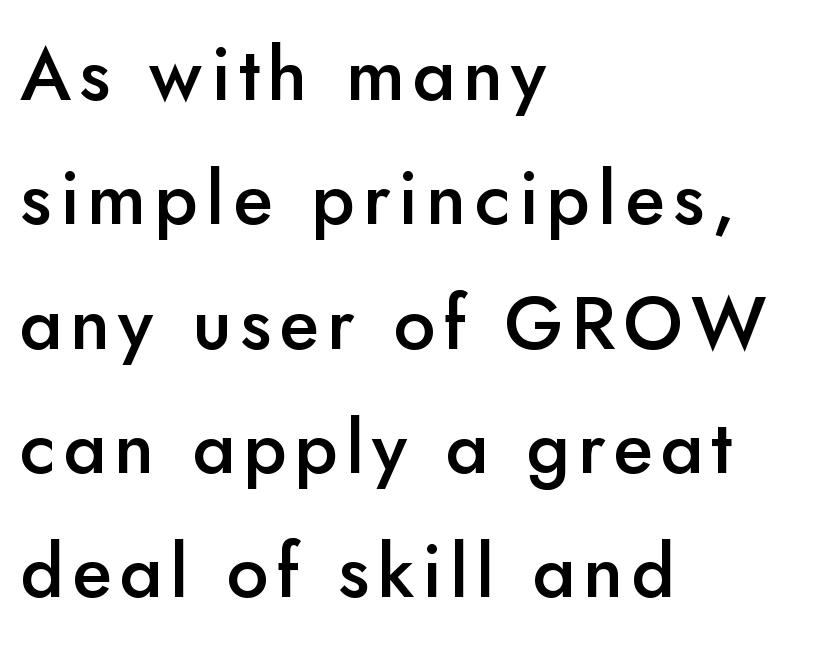
Q: Is the text bold? A: Semi-bold.
Q: Is the text italic (slanted)? A: No, it is upright.
Q: Is the typeface a serif or a sans-serif typeface? A: Sans-serif.
Q: Is the text underlined? A: No.
Q: How is the paragraph aligned? A: Left-aligned.
Q: Is the spacing between lines tight, normal or loose? A: Normal.
Q: Width (condensed, normal, or wide)? A: Normal.
Q: Stroke contrast? A: Low.
Q: x-height? A: Small.
Q: Monospaced? A: No.
